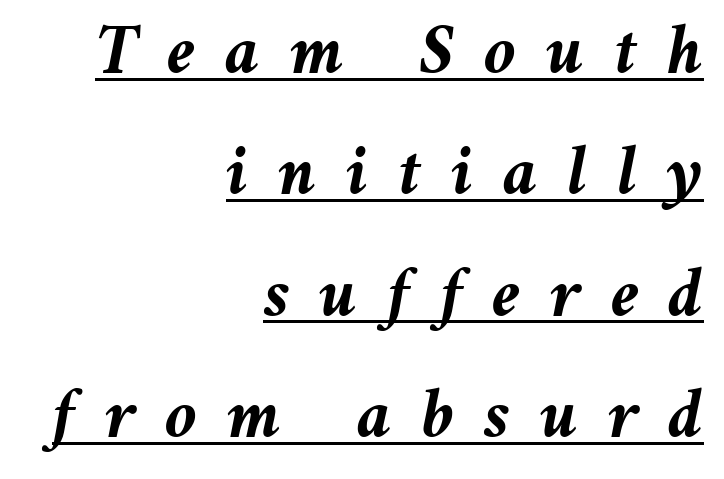
Q: Is the text bold? A: Yes.
Q: Is the text italic (slanted)? A: Yes, it leans right by about 11 degrees.
Q: Is the text underlined? A: Yes.
Q: How is the paragraph aligned? A: Right-aligned.
Q: Is the spacing between letters normal or unusually wide? A: Unusually wide.
Q: Width (condensed, normal, or wide)? A: Normal.
Q: Stroke contrast? A: Medium.
Q: x-height? A: Medium.
Q: Monospaced? A: No.
